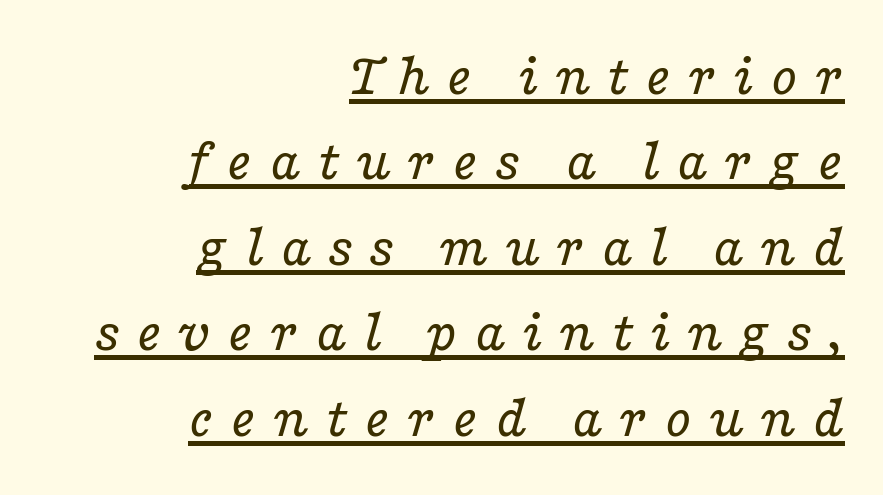
Each line ends at the same right margin while the left side varies. Italic? Definitely — the glyphs are oblique. Beneath each row of characters lies a ruled line. Caption: expanded tracking, letters set apart. Looks like regular typesetting: each glyph gets only the width it needs.
